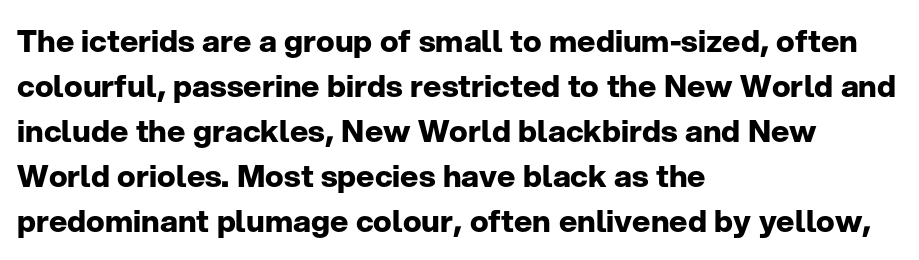
Q: Is the text bold? A: Yes.
Q: Is the text italic (slanted)? A: No, it is upright.
Q: Is the typeface a serif or a sans-serif typeface? A: Sans-serif.
Q: Is the text underlined? A: No.
Q: How is the paragraph aligned? A: Left-aligned.
Q: Is the spacing between letters normal or unusually wide? A: Normal.
Q: Is the spacing between lines tight, normal or loose? A: Normal.
Q: Width (condensed, normal, or wide)? A: Normal.
Q: Stroke contrast? A: Low.
Q: x-height? A: Medium.
Q: Monospaced? A: No.
